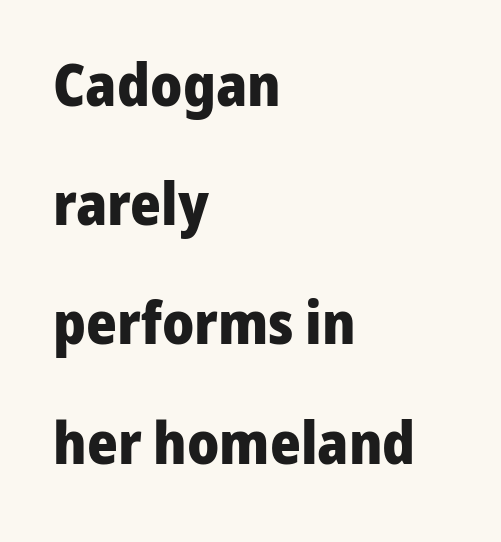
Is there much room between lines? Yes — plenty of vertical air separates them. Font category for this specimen: sans-serif. If you drew a ruler down the left edge, every line would touch it. Just letters on the line, the space beneath them empty. Unlike italic type, these characters show no tilt at all. Is the letter spacing exaggerated? No — it looks like the ordinary default.
